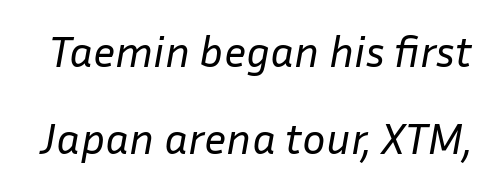
Q: Is the text bold? A: No.
Q: Is the text italic (slanted)? A: Yes, it leans right by about 10 degrees.
Q: Is the text underlined? A: No.
Q: Is the spacing between letters normal or unusually wide? A: Normal.
Q: Is the spacing between lines tight, normal or loose? A: Loose.
Q: Width (condensed, normal, or wide)? A: Normal.
Q: Stroke contrast? A: Low.
Q: x-height? A: Medium.
Q: Monospaced? A: No.
